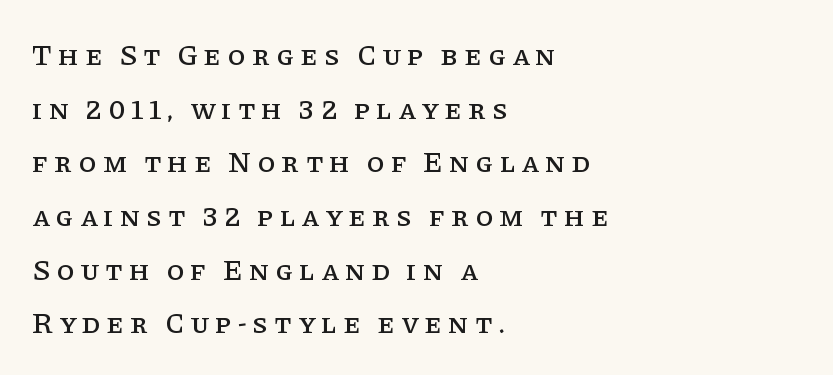
The letters advance in unequal steps, a hallmark of proportional type. Does the copy run flush right? No — it runs flush left. Serif or sans? Serif — the stroke terminals have little feet. Type without underlining. It's the straight-up-and-down kind of type.
